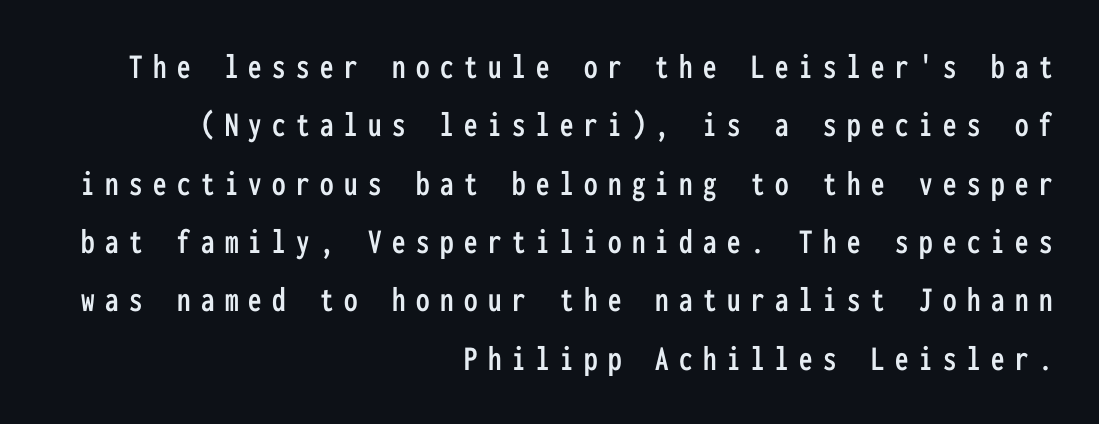
Q: Is the text italic (slanted)? A: No, it is upright.
Q: Is the typeface a serif or a sans-serif typeface? A: Sans-serif.
Q: Is the text underlined? A: No.
Q: How is the paragraph aligned? A: Right-aligned.
Q: Is the spacing between letters normal or unusually wide? A: Unusually wide.
Q: Is the spacing between lines tight, normal or loose? A: Normal.
Q: Width (condensed, normal, or wide)? A: Condensed.
Q: Stroke contrast? A: Low.
Q: x-height? A: Medium.
Q: Monospaced? A: Yes.
